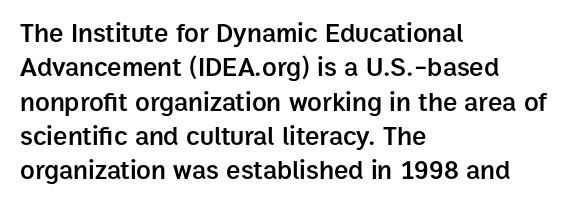
Left-aligned paragraph, ragged on the right. Nope, not italic — everything's standing straight. Strokes here are thickened, but only to semibold level. The leading is moderate, giving the passage an even texture.
